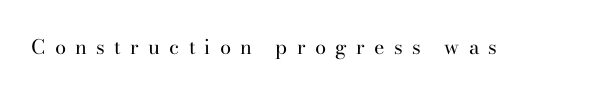
The strokes carry an ordinary text weight at most. Display-style spreading of the glyphs; the letterfit is very open. Do the letters lean? They stand straight. The glyphs are unaccompanied by any horizontal stroke below them.
